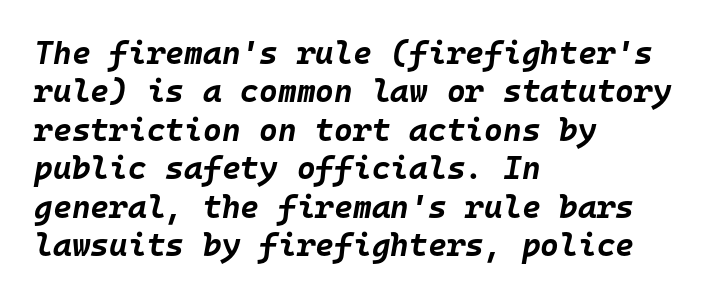
{"italic": "yes", "lean": "right", "slant_degrees": 10, "bold": "yes", "weight": "bold", "width": "normal", "stroke_contrast": "low", "x_height": "large", "monospaced": "yes", "underline": "no", "align": "left", "line_spacing_ratio": 1.2, "letter_spacing": "normal", "letter_spacing_em": 0.0, "glyph_px": 32}
